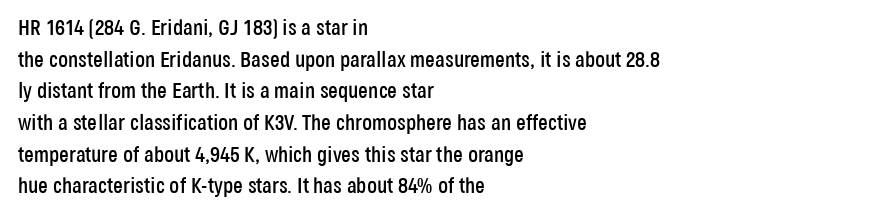
The image shows 22 px text type, upright; set left-aligned, normal line spacing (1.44x), normal letter spacing, not underlined.
